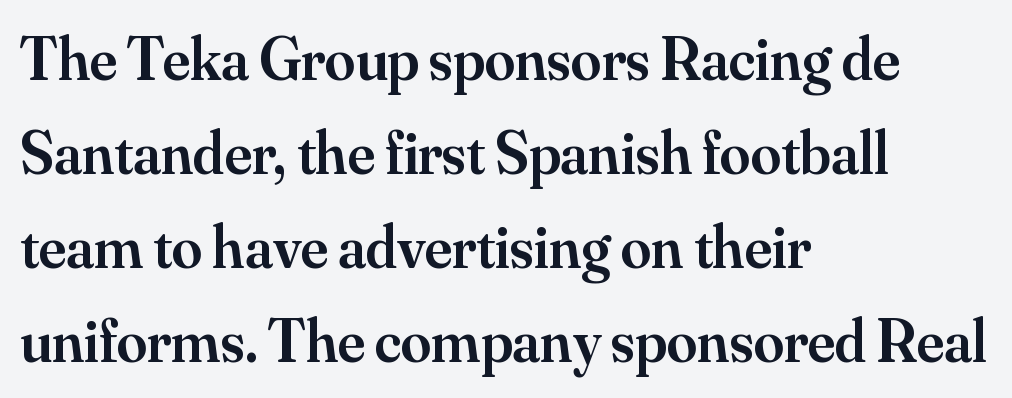
The image shows 61 px semibold serif type, upright; set left-aligned, normal line spacing (1.54x), normal letter spacing, not underlined; medium stroke contrast and a small x-height.
